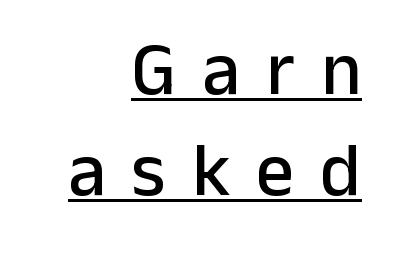
The image shows 75 px sans-serif type, upright; set right-aligned, normal line spacing (1.35x), unusually wide letter spacing (+0.35 em), underlined; low stroke contrast and a medium x-height.
